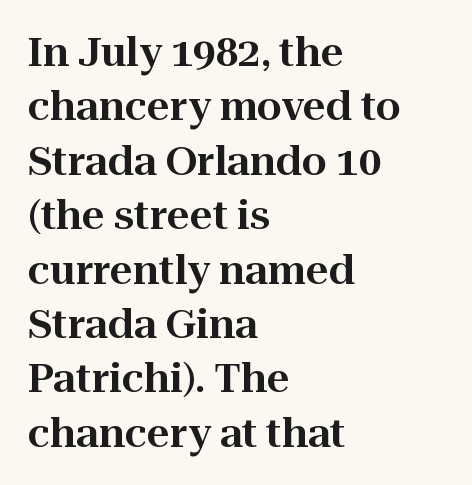
Q: Is the text italic (slanted)? A: No, it is upright.
Q: Is the typeface a serif or a sans-serif typeface? A: Serif.
Q: Is the text underlined? A: No.
Q: How is the paragraph aligned? A: Left-aligned.
Q: Is the spacing between letters normal or unusually wide? A: Normal.
Q: Is the spacing between lines tight, normal or loose? A: Normal.
Q: Width (condensed, normal, or wide)? A: Normal.
Q: Stroke contrast? A: High.
Q: x-height? A: Medium.
Q: Monospaced? A: No.
